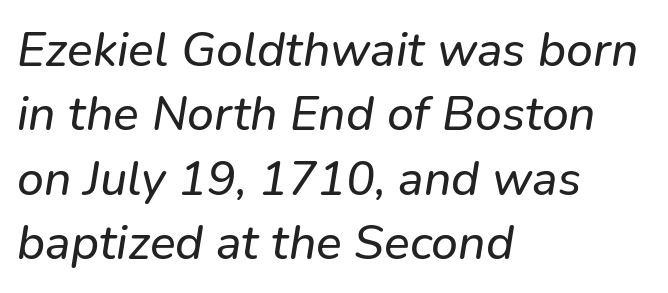
Q: Is the typeface a serif or a sans-serif typeface? A: Sans-serif.
Q: Is the text underlined? A: No.
Q: How is the paragraph aligned? A: Left-aligned.
Q: Is the spacing between letters normal or unusually wide? A: Normal.
Q: Is the spacing between lines tight, normal or loose? A: Normal.
Q: Width (condensed, normal, or wide)? A: Normal.
Q: Stroke contrast? A: Low.
Q: x-height? A: Medium.
Q: Monospaced? A: No.
